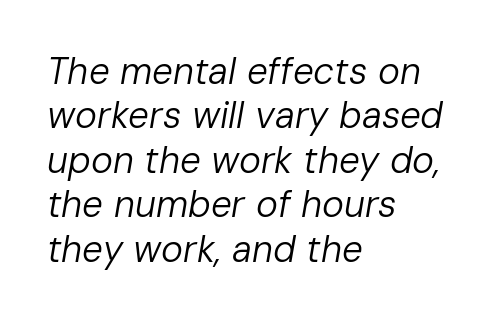
The image shows 37 px regular-weight type, italic (leaning right); set left-aligned, line spacing 1.2x, normal letter spacing, not underlined; low stroke contrast and a medium x-height.
